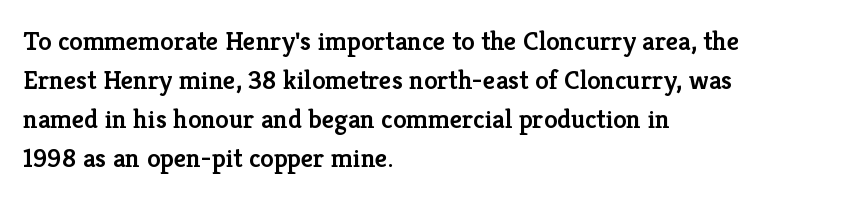
Q: Is the text bold? A: Semi-bold.
Q: Is the text italic (slanted)? A: No, it is upright.
Q: Is the text underlined? A: No.
Q: How is the paragraph aligned? A: Left-aligned.
Q: Is the spacing between letters normal or unusually wide? A: Normal.
Q: Is the spacing between lines tight, normal or loose? A: Normal.
